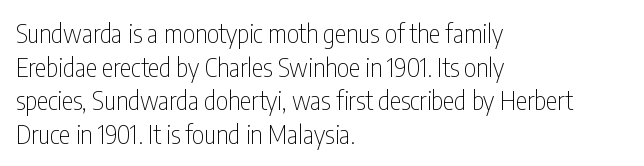
Interline gaps are of average width in this sample. In terms of posture, this sample is upright. Teacher's note: observe the even left margin — that is flush-left alignment. The cut favours lightness, reaching ordinary text weight at its darkest.
